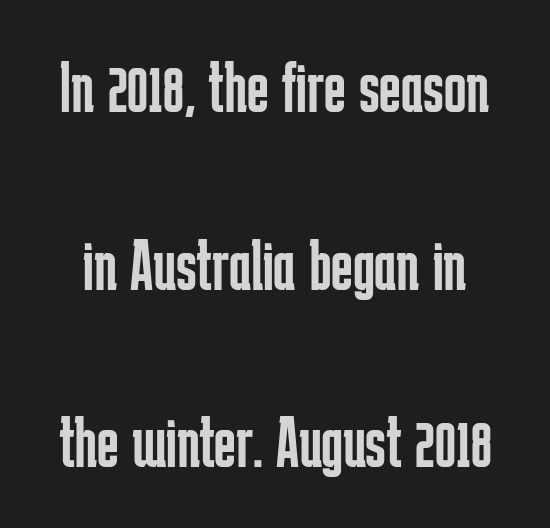
Is the letter spacing exaggerated? No — it looks like the ordinary default. Note the varied advance widths — an 'i' is clearly narrower than an 'm'. On a weight scale, this lands at 450 or below. The specimen reads as upright at a glance.
